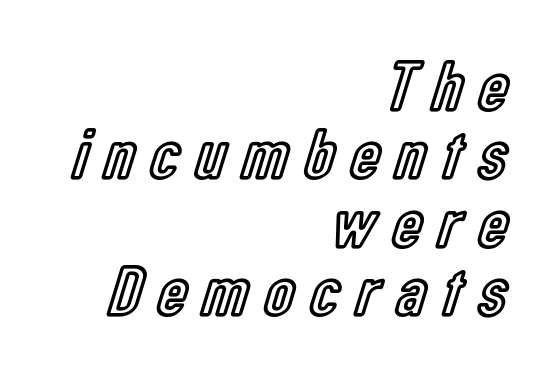
The image shows 72 px condensed type; set right-aligned, tight line spacing (0.95x), unusually wide letter spacing (+0.23 em), not underlined; a medium x-height.
